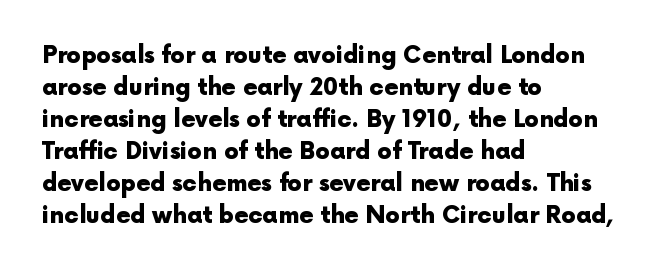
Compared with typical paragraphs, the rows here are spaced about the same. In terms of posture, this sample is upright. You'd pick this weight for a headline — it's a proper bold. Typeset ragged right — the left edge is the straight one.
